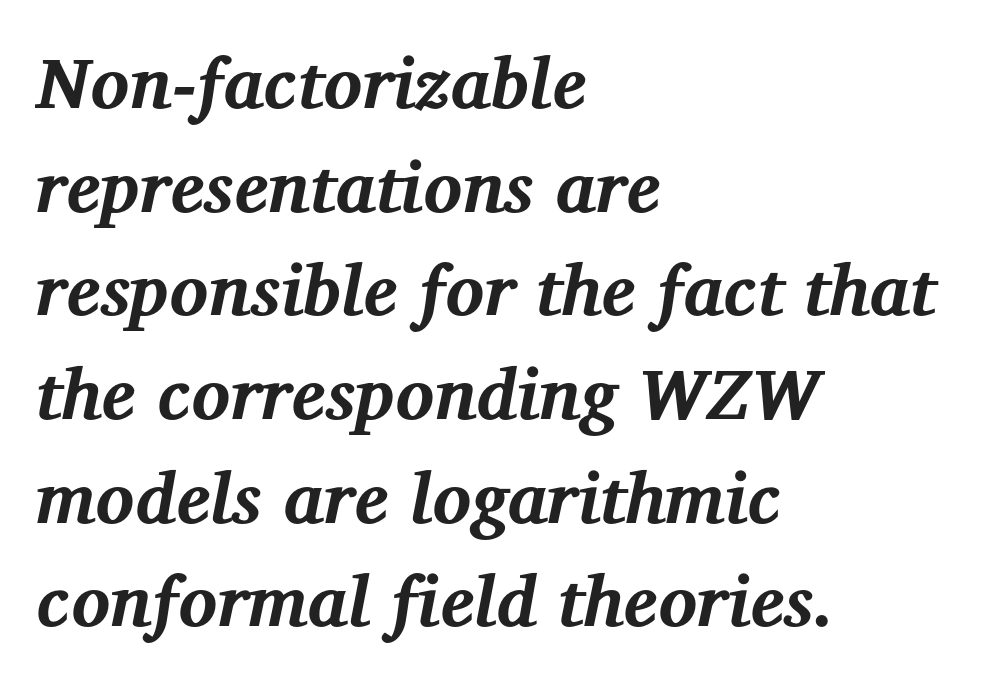
Q: Is the text bold? A: Yes.
Q: Is the text italic (slanted)? A: Yes, it leans right by about 12 degrees.
Q: Is the typeface a serif or a sans-serif typeface? A: Serif.
Q: Is the text underlined? A: No.
Q: How is the paragraph aligned? A: Left-aligned.
Q: Is the spacing between letters normal or unusually wide? A: Normal.
Q: Is the spacing between lines tight, normal or loose? A: Normal.
Q: Width (condensed, normal, or wide)? A: Normal.
Q: Stroke contrast? A: Medium.
Q: x-height? A: Medium.
Q: Monospaced? A: No.
